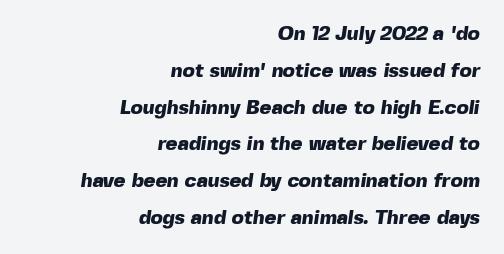
Q: Is the text bold? A: Yes.
Q: Is the text underlined? A: No.
Q: How is the paragraph aligned? A: Right-aligned.
Q: Is the spacing between letters normal or unusually wide? A: Normal.
